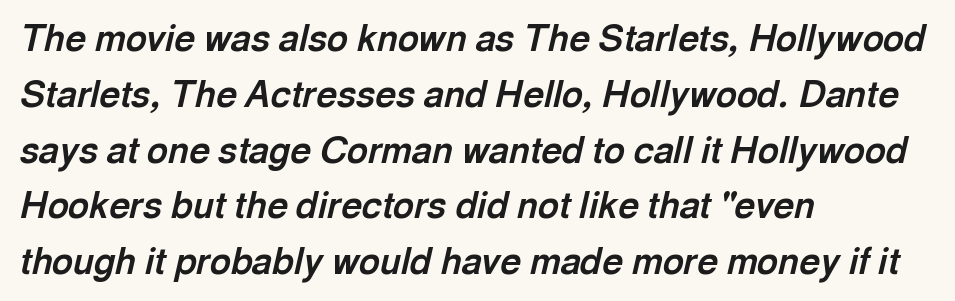
The image shows 36 px bold type, italic (leaning right); set left-aligned, normal line spacing (1.55x), normal letter spacing, not underlined; a medium x-height.
